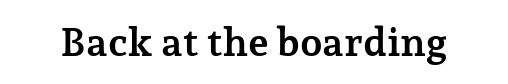
Varying glyph widths throughout — classic text-font behaviour. This rendering employs a face with finishing strokes, i.e., a serif. This sample uses an upright cut, with every glyph sitting square on the baseline. Set as a true bold cut, around the 700 mark.
